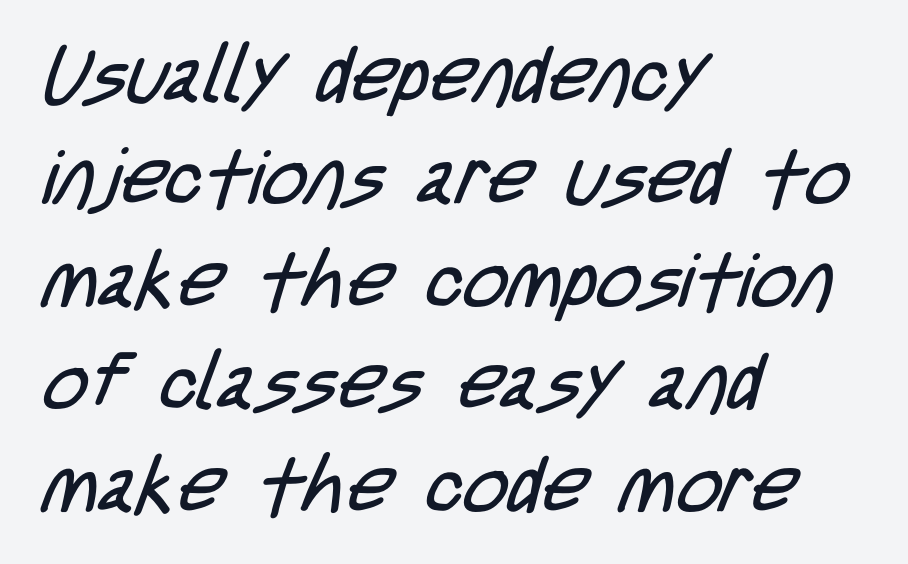
The image shows 77 px regular-weight, condensed sans-serif type; set left-aligned, normal line spacing (1.33x), normal letter spacing, not underlined; low stroke contrast and a large x-height.
